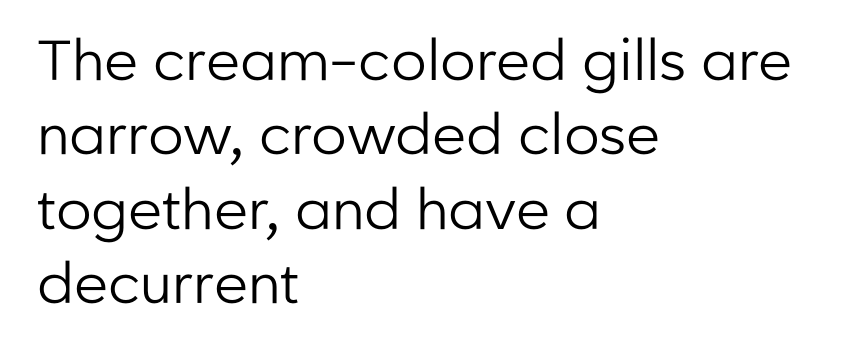
Is this a fixed-width face? No — the glyphs have proportional, varying widths. The typesetter chose a ragged-right arrangement here. The area under the type is left untouched. Is there much room between lines? A standard amount, neither cramped nor airy. It's the straight-up-and-down kind of type. Bold? No — there's no thickening of the strokes.
